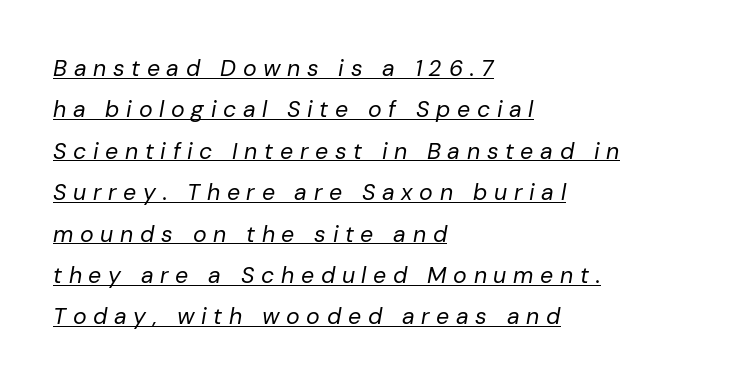
{"italic": "yes", "lean": "right", "slant_degrees": 10, "bold": "no", "underline": "yes", "align": "left", "line_spacing_ratio": 1.8, "letter_spacing": "wide", "letter_spacing_em": 0.29, "glyph_px": 23}
